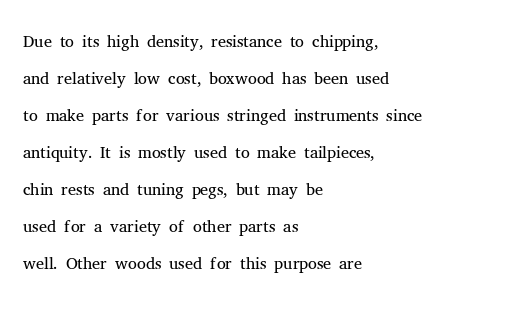
{"italic": "no", "bold": "no", "underline": "no", "align": "left", "line_spacing": "normal", "line_spacing_ratio": 1.48, "letter_spacing": "normal", "letter_spacing_em": 0.0, "glyph_px": 25}
